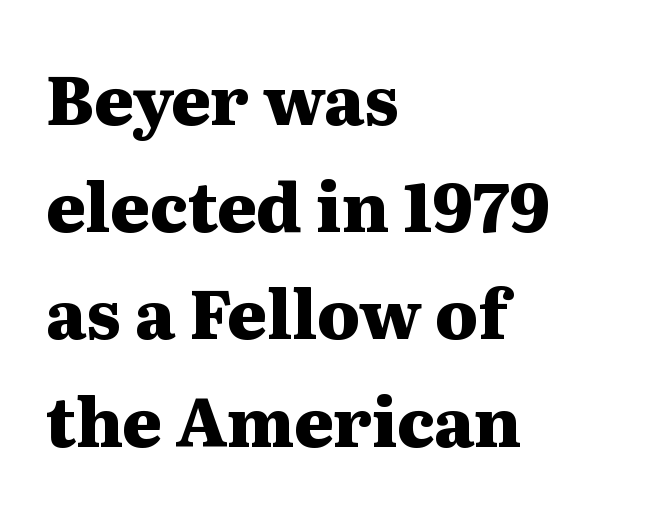
Q: Is the text bold? A: Yes.
Q: Is the text italic (slanted)? A: No, it is upright.
Q: Is the typeface a serif or a sans-serif typeface? A: Serif.
Q: Is the text underlined? A: No.
Q: How is the paragraph aligned? A: Left-aligned.
Q: Is the spacing between letters normal or unusually wide? A: Normal.
Q: Is the spacing between lines tight, normal or loose? A: Normal.
Q: Width (condensed, normal, or wide)? A: Wide.
Q: Stroke contrast? A: Medium.
Q: x-height? A: Medium.
Q: Monospaced? A: No.
